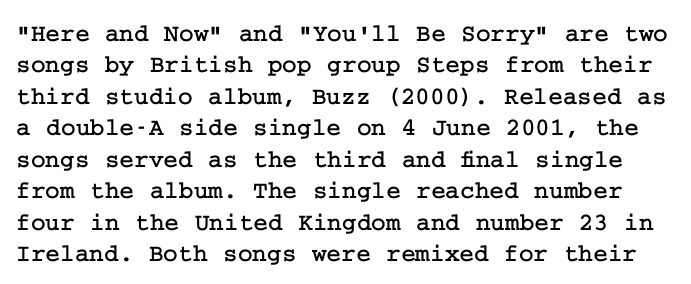
{"italic": "no", "underline": "no", "line_spacing": "normal", "line_spacing_ratio": 1.26, "letter_spacing": "normal", "letter_spacing_em": 0.0, "glyph_px": 25}
